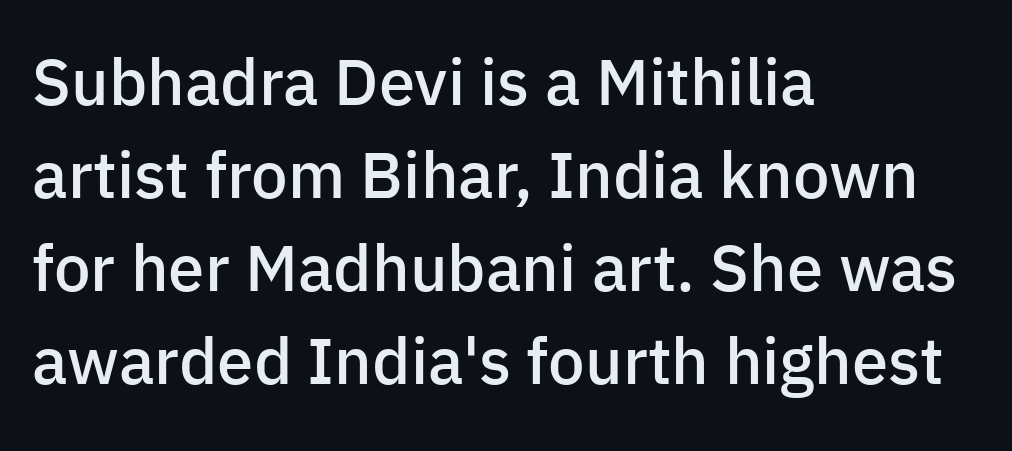
Q: Is the text bold? A: Semi-bold.
Q: Is the text italic (slanted)? A: No, it is upright.
Q: Is the typeface a serif or a sans-serif typeface? A: Sans-serif.
Q: Is the text underlined? A: No.
Q: How is the paragraph aligned? A: Left-aligned.
Q: Is the spacing between letters normal or unusually wide? A: Normal.
Q: Is the spacing between lines tight, normal or loose? A: Normal.
Q: Width (condensed, normal, or wide)? A: Normal.
Q: Stroke contrast? A: Low.
Q: x-height? A: Medium.
Q: Monospaced? A: No.
